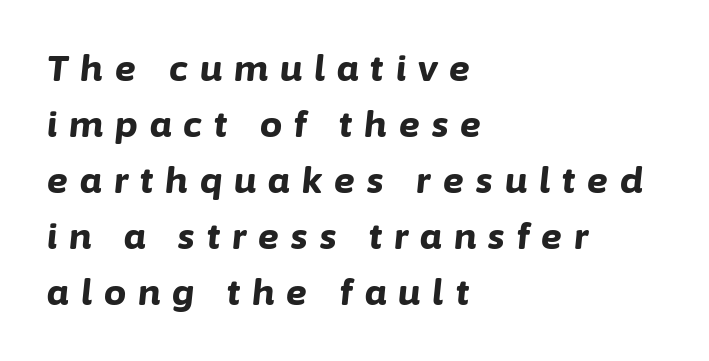
The image shows 35 px bold type, italic (leaning right); set left-aligned, normal line spacing (1.6x), unusually wide letter spacing (+0.35 em), not underlined; low stroke contrast and a medium x-height.
